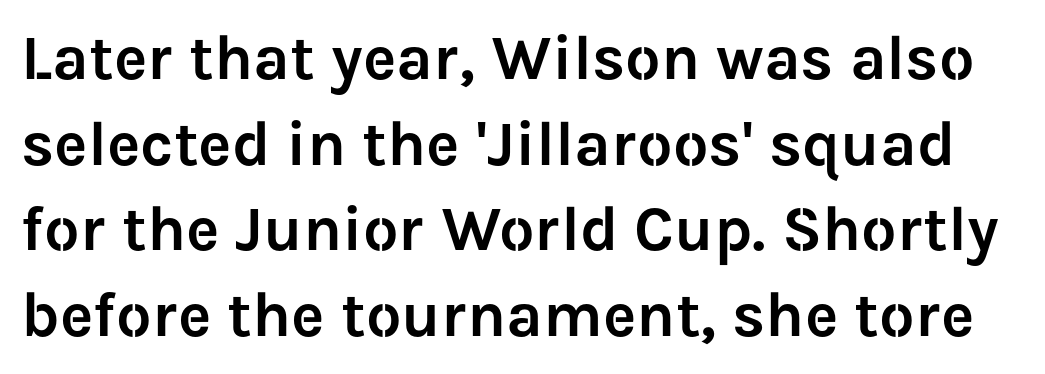
The lines sit at an ordinary, default distance from one another. Look at the tracking — it's just the regular setting, nothing added. This is sans-serif lettering, the kind often seen on screens and signage. Descender tails drop into unmarked territory.
